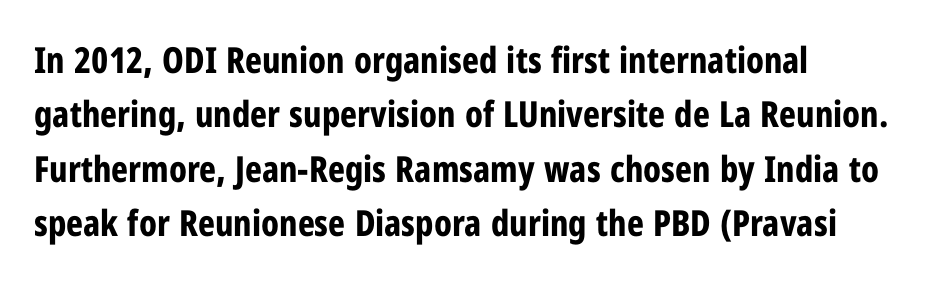
Q: Is the text bold? A: Yes.
Q: Is the text italic (slanted)? A: No, it is upright.
Q: Is the typeface a serif or a sans-serif typeface? A: Sans-serif.
Q: Is the text underlined? A: No.
Q: How is the paragraph aligned? A: Left-aligned.
Q: Is the spacing between letters normal or unusually wide? A: Normal.
Q: Is the spacing between lines tight, normal or loose? A: Normal.
Q: Width (condensed, normal, or wide)? A: Condensed.
Q: Stroke contrast? A: Low.
Q: x-height? A: Medium.
Q: Monospaced? A: No.
